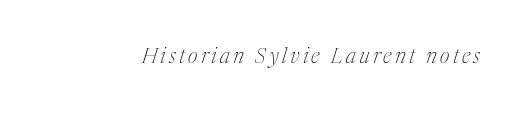
The image shows 21 px text type, italic (leaning right); set not underlined.
